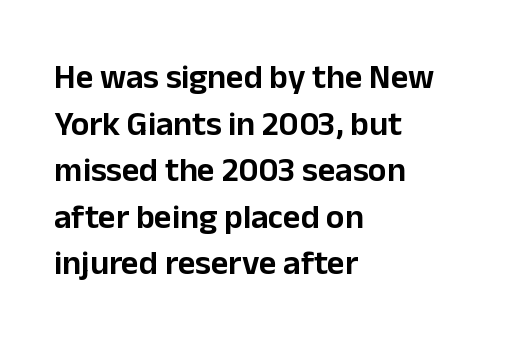
{"serif": "no", "italic": "no", "width": "normal", "stroke_contrast": "low", "x_height": "medium", "monospaced": "no", "underline": "no", "align": "left", "line_spacing": "normal", "line_spacing_ratio": 1.37, "letter_spacing": "normal", "letter_spacing_em": 0.0, "glyph_px": 34}
